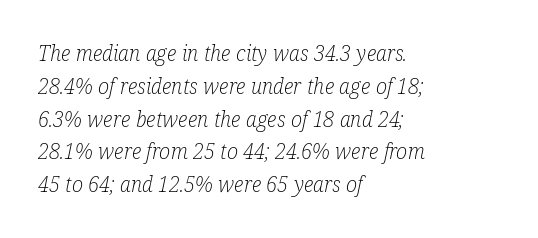
{"italic": "yes", "lean": "right", "slant_degrees": 12, "bold": "no", "underline": "no", "align": "left", "line_spacing": "normal", "line_spacing_ratio": 1.56, "letter_spacing": "normal", "letter_spacing_em": 0.0, "glyph_px": 21}
